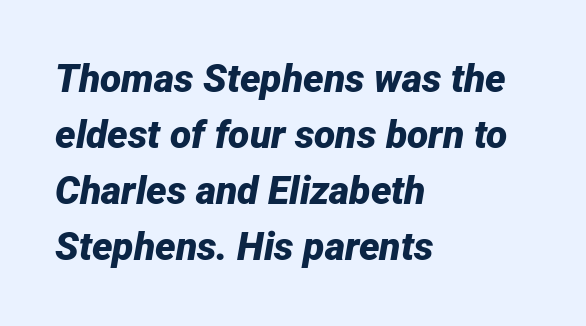
{"italic": "yes", "lean": "right", "slant_degrees": 12, "bold": "yes", "weight": "bold", "width": "normal", "stroke_contrast": "low", "x_height": "medium", "monospaced": "no", "underline": "no", "align": "left", "line_spacing": "normal", "line_spacing_ratio": 1.44, "letter_spacing": "normal", "letter_spacing_em": 0.0, "glyph_px": 39}
